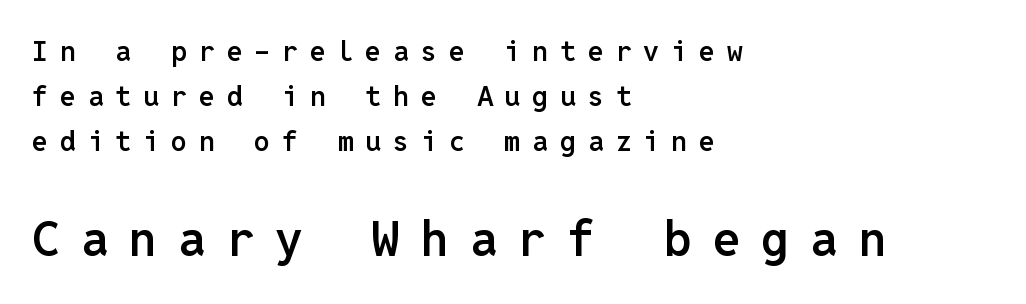
Two sizes are in play, and the larger belongs to the second block. Monospaced: the letters line up in strict vertical columns. If you measured baseline to baseline, you'd find a middling distance. This rendering employs a face without finishing strokes, i.e., a sans-serif.
